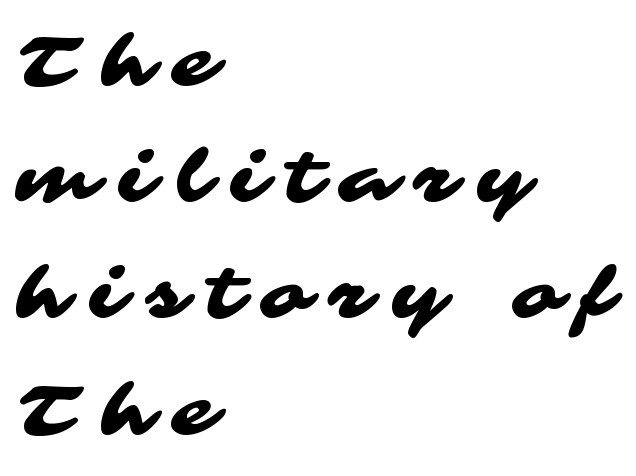
The image shows 70 px wide sans-serif type; set left-aligned, normal line spacing (1.66x), unusually wide letter spacing (+0.3 em), not underlined; medium stroke contrast and a medium x-height.
